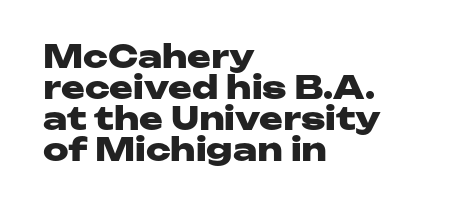
The image shows 32 px heavy, wide sans-serif type, upright; set left-aligned, tight line spacing (0.97x), normal letter spacing, not underlined; low stroke contrast and a medium x-height.
